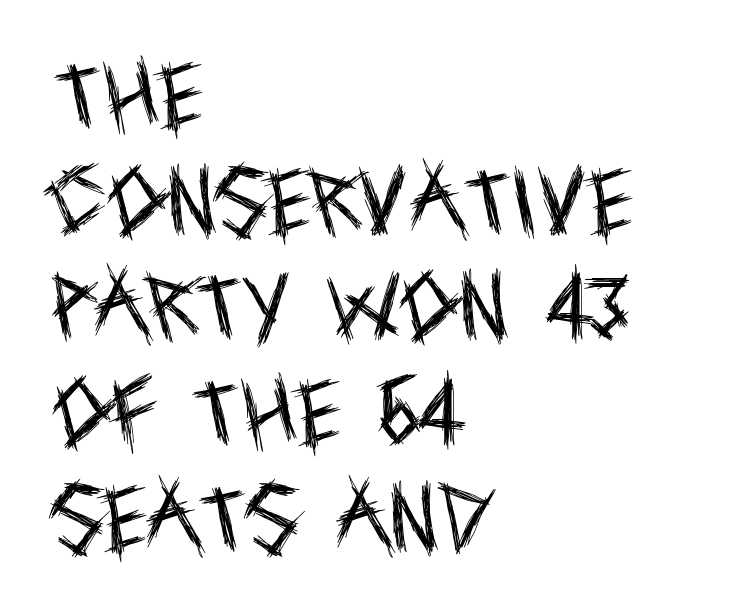
Q: Is the text bold? A: No.
Q: Is the text italic (slanted)? A: No, it is upright.
Q: Is the typeface a serif or a sans-serif typeface? A: Sans-serif.
Q: Is the text underlined? A: No.
Q: How is the paragraph aligned? A: Left-aligned.
Q: Is the spacing between letters normal or unusually wide? A: Normal.
Q: Is the spacing between lines tight, normal or loose? A: Normal.
Q: Width (condensed, normal, or wide)? A: Condensed.
Q: x-height? A: Large.
Q: Monospaced? A: No.
